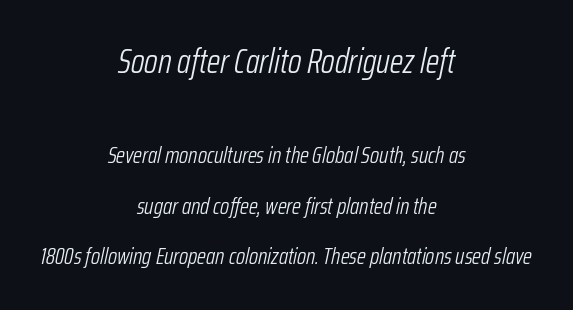
The image shows 34 px light, condensed type, italic (leaning right); set centered, loose line spacing (2.2x), normal letter spacing, not underlined; the first (top) block is 1.48x larger; low stroke contrast and a medium x-height.
